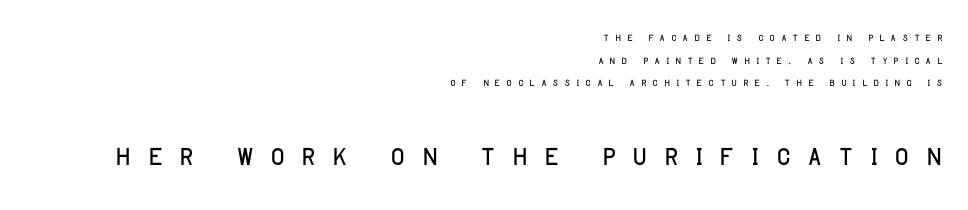
The image shows 38 px condensed sans-serif type, upright; set right-aligned, normal line spacing (1.61x), unusually wide letter spacing (+0.45 em), not underlined; the second (bottom) block is 2.71x larger; low stroke contrast and a large x-height.
